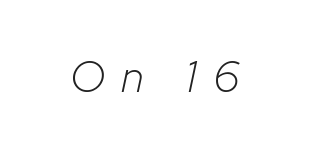
Q: Is the text bold? A: No.
Q: Is the text italic (slanted)? A: Yes, it leans right by about 12 degrees.
Q: Is the text underlined? A: No.
Q: Is the spacing between letters normal or unusually wide? A: Unusually wide.
Q: Width (condensed, normal, or wide)? A: Normal.
Q: Stroke contrast? A: Low.
Q: x-height? A: Medium.
Q: Monospaced? A: No.
